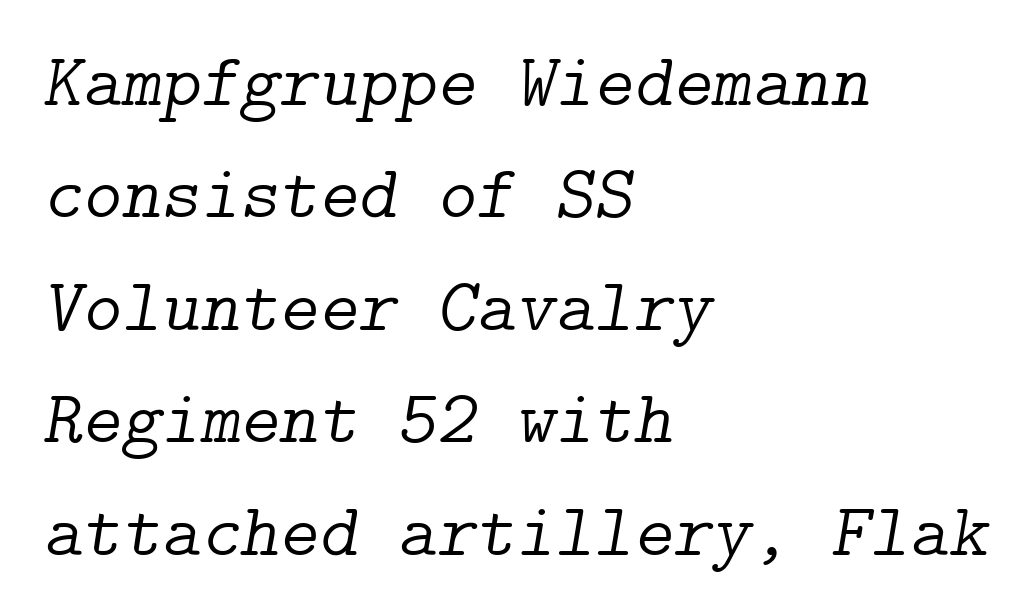
Q: Is the text bold? A: No.
Q: Is the text italic (slanted)? A: Yes, it leans right by about 9 degrees.
Q: Is the typeface a serif or a sans-serif typeface? A: Serif.
Q: Is the text underlined? A: No.
Q: How is the paragraph aligned? A: Left-aligned.
Q: Is the spacing between letters normal or unusually wide? A: Normal.
Q: Is the spacing between lines tight, normal or loose? A: Normal.
Q: Width (condensed, normal, or wide)? A: Normal.
Q: Stroke contrast? A: Low.
Q: x-height? A: Medium.
